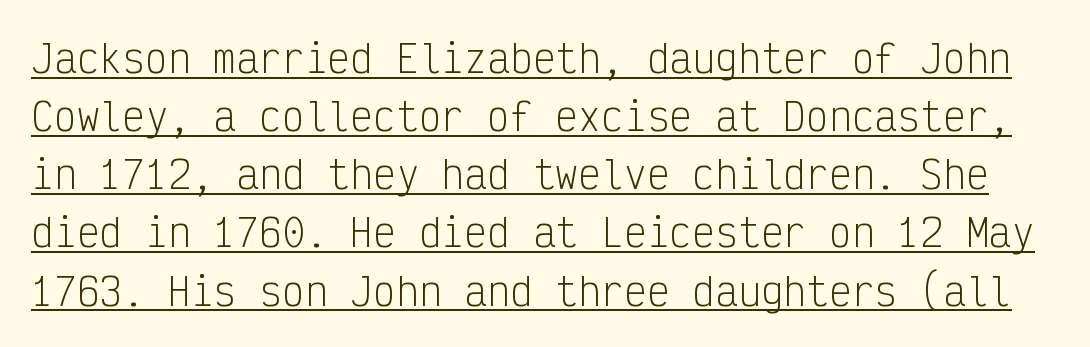
Q: Is the text bold? A: No.
Q: Is the text italic (slanted)? A: No, it is upright.
Q: Is the typeface a serif or a sans-serif typeface? A: Sans-serif.
Q: Is the text underlined? A: Yes.
Q: Is the spacing between letters normal or unusually wide? A: Normal.
Q: Is the spacing between lines tight, normal or loose? A: Normal.
Q: Width (condensed, normal, or wide)? A: Condensed.
Q: Stroke contrast? A: Low.
Q: x-height? A: Medium.
Q: Monospaced? A: Yes.
